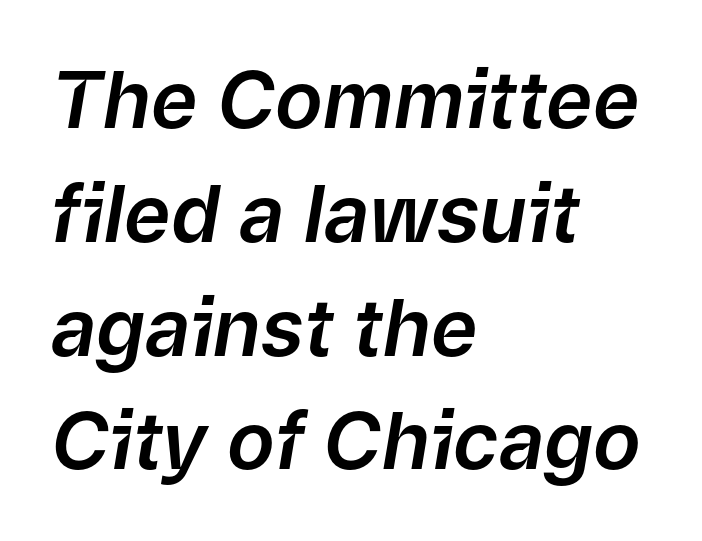
The image shows 79 px text type, italic (leaning right); set left-aligned, normal line spacing (1.44x), normal letter spacing, not underlined; low stroke contrast and a medium x-height.
